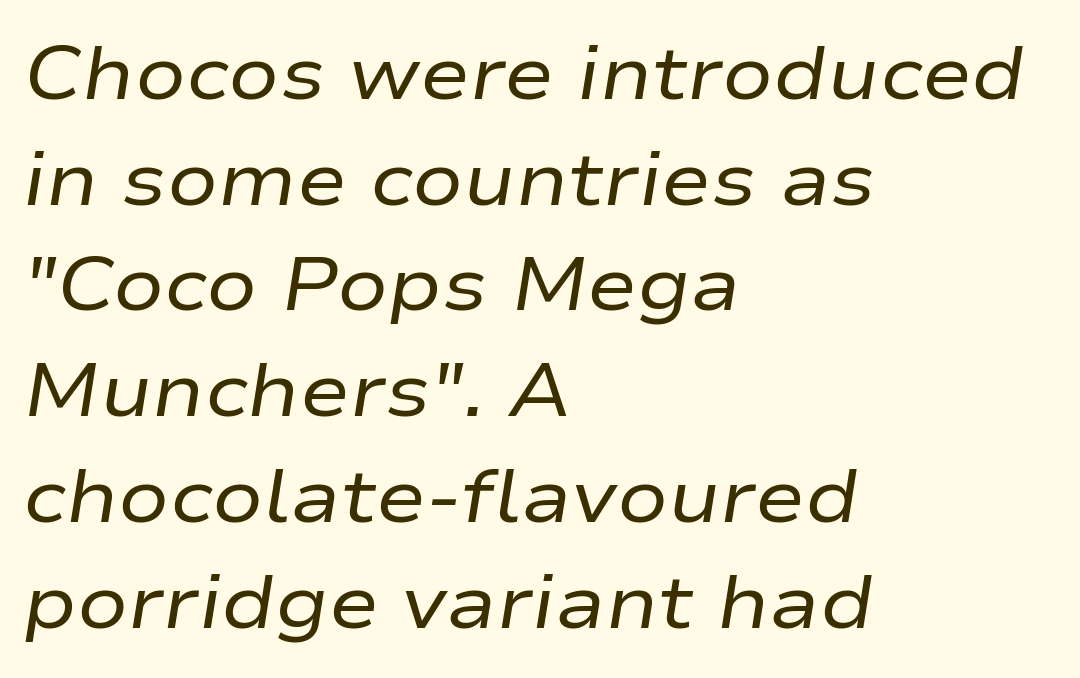
Q: Is the text bold? A: No.
Q: Is the text italic (slanted)? A: Yes, it leans right by about 9 degrees.
Q: Is the text underlined? A: No.
Q: How is the paragraph aligned? A: Left-aligned.
Q: Is the spacing between letters normal or unusually wide? A: Normal.
Q: Is the spacing between lines tight, normal or loose? A: Normal.
Q: Width (condensed, normal, or wide)? A: Wide.
Q: Stroke contrast? A: Low.
Q: x-height? A: Medium.
Q: Monospaced? A: No.
